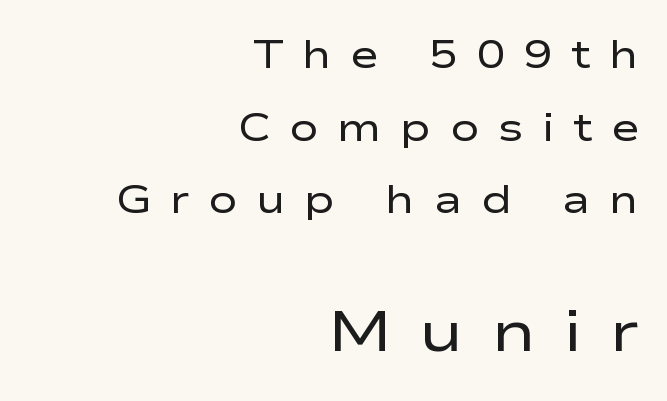
Q: Is the text bold? A: No.
Q: Is the text italic (slanted)? A: No, it is upright.
Q: Is the typeface a serif or a sans-serif typeface? A: Sans-serif.
Q: Is the text underlined? A: No.
Q: How is the paragraph aligned? A: Right-aligned.
Q: Is the spacing between letters normal or unusually wide? A: Unusually wide.
Q: Which block of text is set in a larger size, the first (top) or the second (bottom)? A: The second (bottom) one.
Q: Width (condensed, normal, or wide)? A: Wide.
Q: Stroke contrast? A: Low.
Q: x-height? A: Medium.
Q: Monospaced? A: No.
